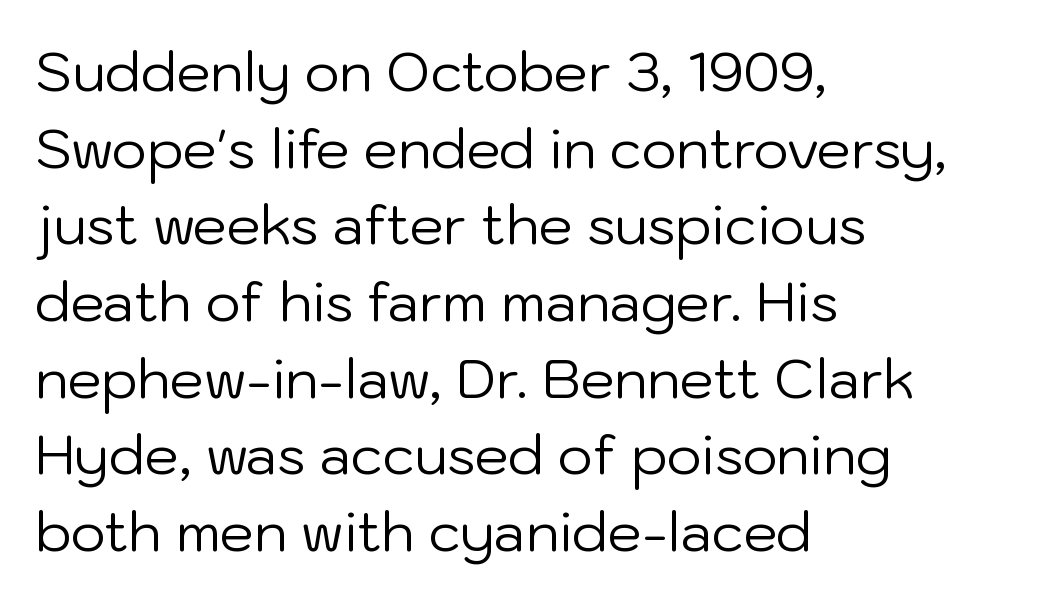
Q: Is the text bold? A: No.
Q: Is the text italic (slanted)? A: No, it is upright.
Q: Is the typeface a serif or a sans-serif typeface? A: Sans-serif.
Q: Is the text underlined? A: No.
Q: How is the paragraph aligned? A: Left-aligned.
Q: Is the spacing between letters normal or unusually wide? A: Normal.
Q: Is the spacing between lines tight, normal or loose? A: Normal.
Q: Width (condensed, normal, or wide)? A: Normal.
Q: Stroke contrast? A: Low.
Q: x-height? A: Medium.
Q: Monospaced? A: No.
